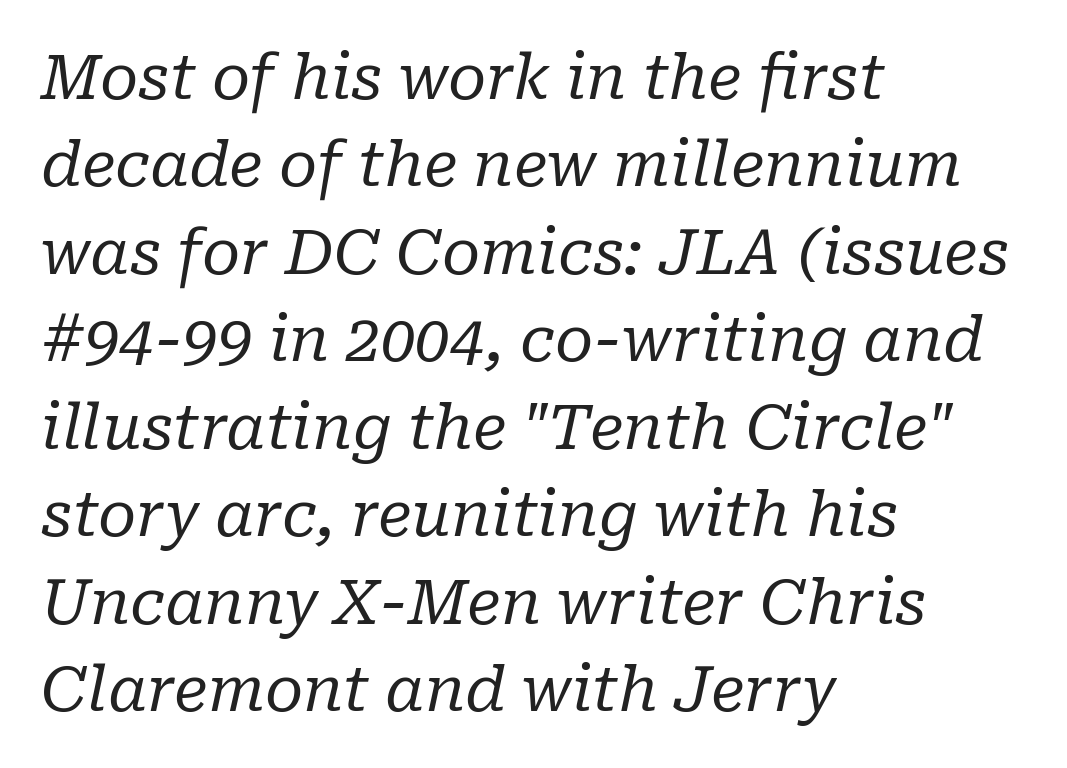
Q: Is the text bold? A: No.
Q: Is the text italic (slanted)? A: Yes, it leans right by about 10 degrees.
Q: Is the typeface a serif or a sans-serif typeface? A: Serif.
Q: Is the text underlined? A: No.
Q: How is the paragraph aligned? A: Left-aligned.
Q: Is the spacing between letters normal or unusually wide? A: Normal.
Q: Is the spacing between lines tight, normal or loose? A: Normal.
Q: Width (condensed, normal, or wide)? A: Normal.
Q: Stroke contrast? A: Low.
Q: x-height? A: Medium.
Q: Monospaced? A: No.
